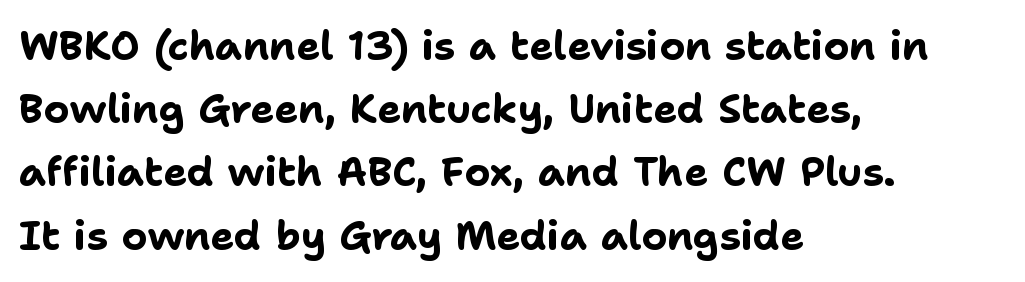
The image shows 40 px bold sans-serif type, upright; set left-aligned, normal line spacing (1.58x), normal letter spacing, not underlined; low stroke contrast and a medium x-height.
